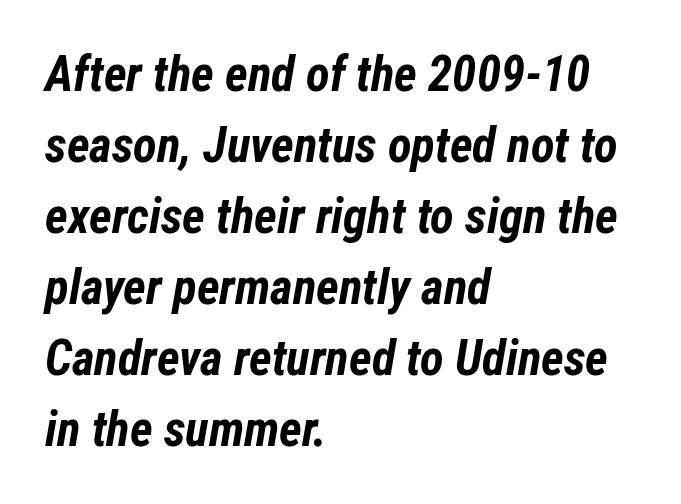
You could not count columns in this text — the font is proportionally spaced. The typography opts for an oblique posture over an upright one. A bare baseline throughout the passage. Heavy, bold letterforms. The paragraph has a hard left edge and a soft right edge. Normally led — the rows are evenly, conventionally spaced.
